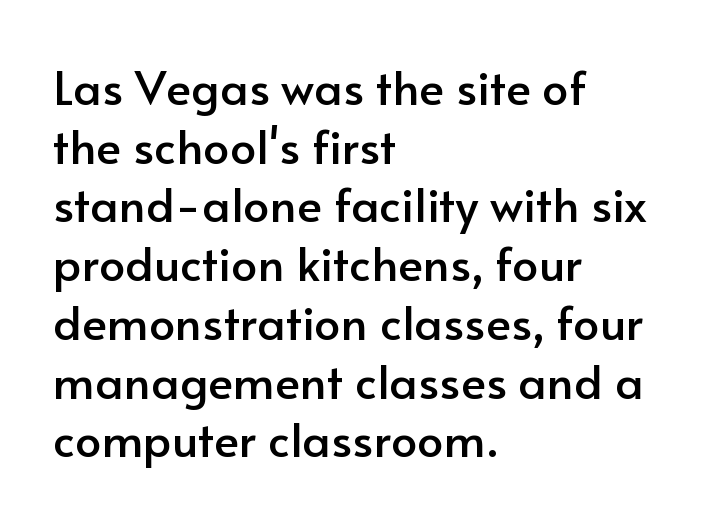
Horizontal alignment here is leftward, the default for most running prose. The typography opts for an upright posture over an oblique one. Leading matches the norm, producing a regular column. In terms of letterform style, serifs are entirely absent.
